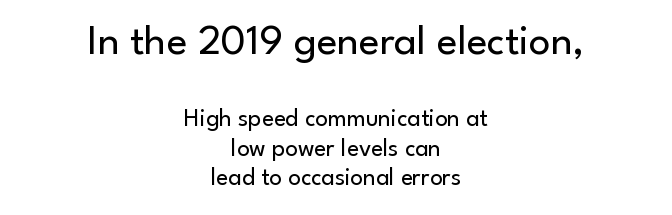
The image shows 43 px regular-weight sans-serif type, upright; set centered, line spacing 1.18x, normal letter spacing, not underlined; the first (top) block is 1.72x larger; low stroke contrast and a small x-height.
